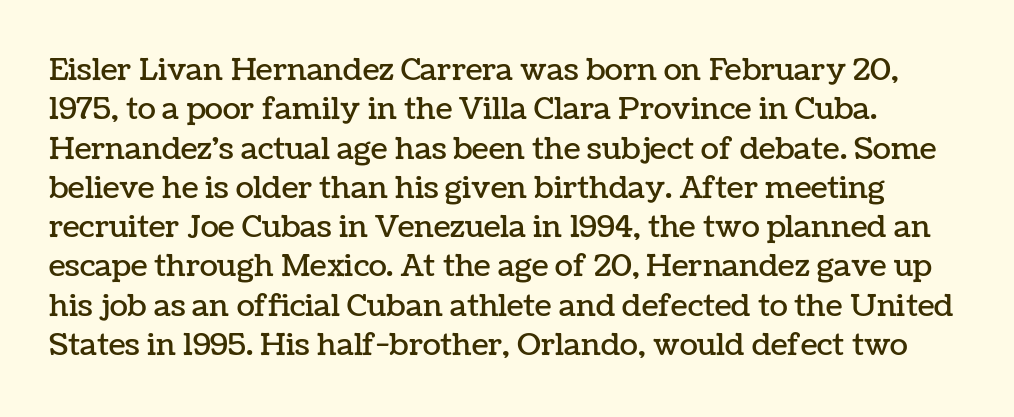
Q: Is the text italic (slanted)? A: No, it is upright.
Q: Is the text underlined? A: No.
Q: Is the spacing between letters normal or unusually wide? A: Normal.
Q: Is the spacing between lines tight, normal or loose? A: Normal.
Q: Width (condensed, normal, or wide)? A: Normal.
Q: Stroke contrast? A: Low.
Q: x-height? A: Medium.
Q: Monospaced? A: No.
